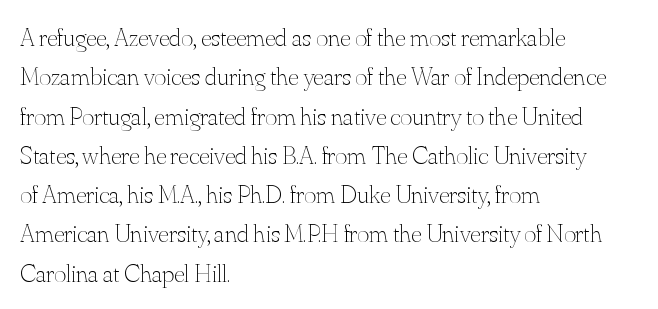
The image shows 26 px text type, upright; set left-aligned, normal line spacing (1.51x), normal letter spacing, not underlined.
